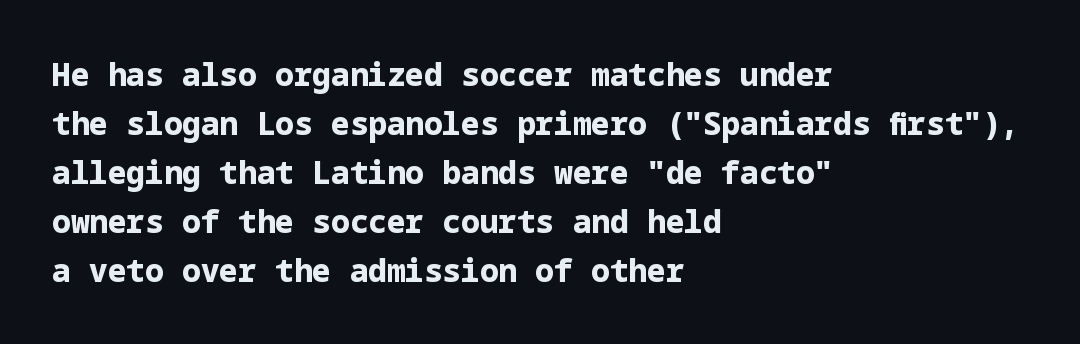
{"serif": "no", "italic": "no", "bold": "yes", "weight": "bold", "width": "normal", "stroke_contrast": "low", "x_height": "medium", "underline": "no", "align": "left", "line_spacing": "normal", "line_spacing_ratio": 1.58, "letter_spacing": "normal", "letter_spacing_em": 0.0, "glyph_px": 31}
